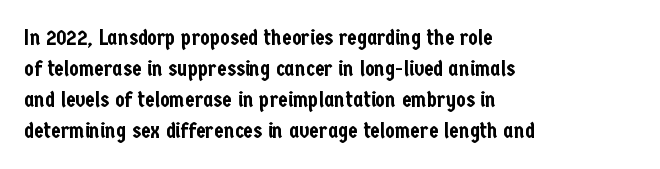
Q: Is the text italic (slanted)? A: No, it is upright.
Q: Is the text underlined? A: No.
Q: How is the paragraph aligned? A: Left-aligned.
Q: Is the spacing between letters normal or unusually wide? A: Normal.
Q: Is the spacing between lines tight, normal or loose? A: Normal.
